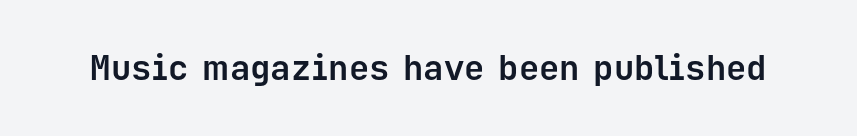
Examine the stroke ends and you'll find no serifs. This rendering leaves character spacing at its baseline value. The letters stand straight up with perfectly vertical stems. Words float on clear page, feet unadorned. Think of a typewriter: that constant character pitch is what you see here.
